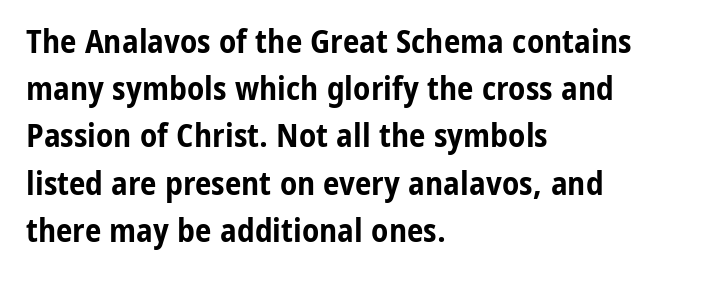
{"serif": "no", "italic": "no", "bold": "yes", "weight": "bold", "width": "condensed", "stroke_contrast": "low", "x_height": "medium", "monospaced": "no", "underline": "no", "align": "left", "line_spacing": "normal", "line_spacing_ratio": 1.43, "letter_spacing": "normal", "letter_spacing_em": 0.0, "glyph_px": 33}
